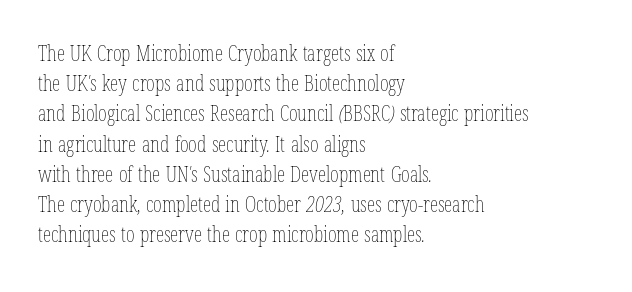
{"bold": "no", "underline": "no", "align": "left", "line_spacing": "normal", "line_spacing_ratio": 1.44, "letter_spacing": "normal", "letter_spacing_em": 0.0, "glyph_px": 21}
